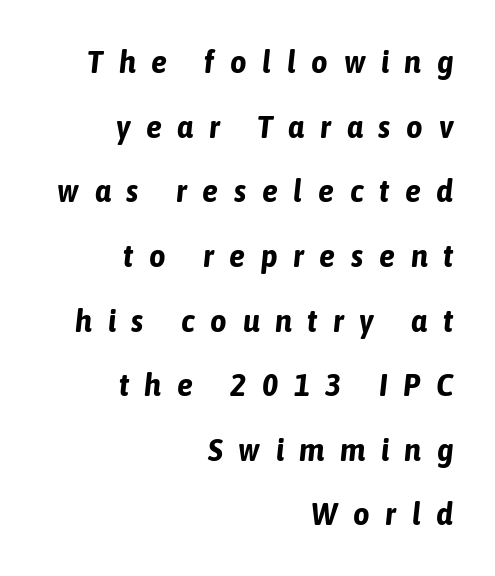
Q: Is the text bold? A: Yes.
Q: Is the text italic (slanted)? A: Yes, it leans right by about 6 degrees.
Q: Is the text underlined? A: No.
Q: How is the paragraph aligned? A: Right-aligned.
Q: Is the spacing between letters normal or unusually wide? A: Unusually wide.
Q: Is the spacing between lines tight, normal or loose? A: Loose.
Q: Width (condensed, normal, or wide)? A: Condensed.
Q: Stroke contrast? A: Low.
Q: x-height? A: Medium.
Q: Monospaced? A: No.
